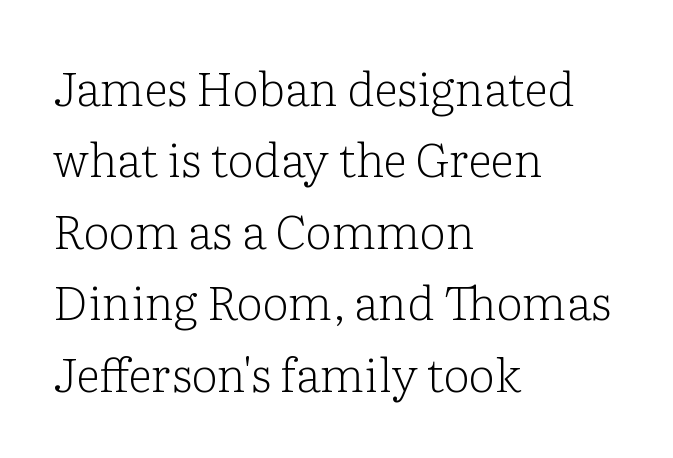
{"serif": "yes", "italic": "no", "bold": "no", "weight": "light", "width": "normal", "stroke_contrast": "low", "x_height": "medium", "monospaced": "no", "underline": "no", "align": "left", "line_spacing": "normal", "line_spacing_ratio": 1.52, "letter_spacing": "normal", "letter_spacing_em": 0.0, "glyph_px": 47}
